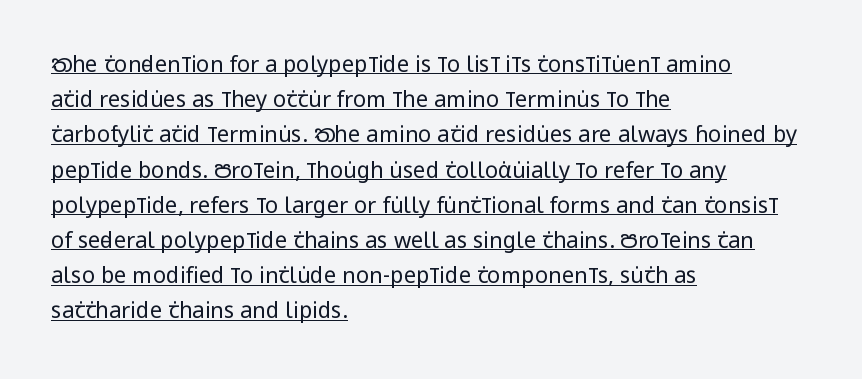
Q: Is the text bold? A: No.
Q: Is the text italic (slanted)? A: No, it is upright.
Q: Is the text underlined? A: Yes.
Q: How is the paragraph aligned? A: Left-aligned.
Q: Is the spacing between letters normal or unusually wide? A: Normal.
Q: Is the spacing between lines tight, normal or loose? A: Normal.
